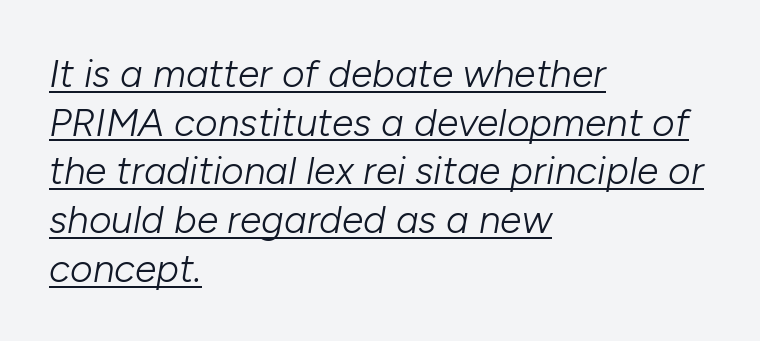
{"italic": "yes", "lean": "right", "slant_degrees": 10, "bold": "no", "weight": "light", "width": "normal", "stroke_contrast": "low", "x_height": "medium", "monospaced": "no", "underline": "yes", "align": "left", "line_spacing": "normal", "line_spacing_ratio": 1.25, "letter_spacing": "normal", "letter_spacing_em": 0.0, "glyph_px": 39}
